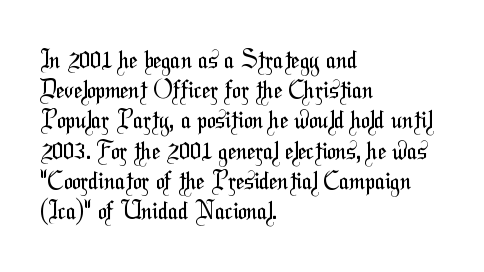
The image shows 24 px text type; set left-aligned, normal line spacing (1.26x), normal letter spacing, not underlined.
